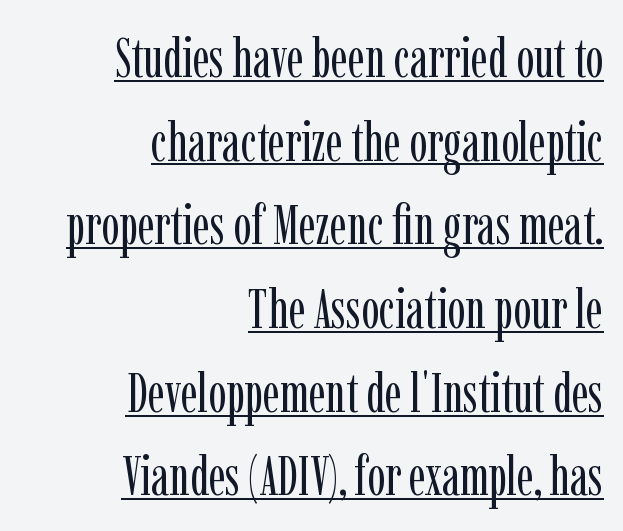
Letterform terminals end in serifs throughout the passage. Does the copy run flush right? Yes — the right margin is perfectly even. You can see a thin bar hugging the bottom of the glyphs. Weight: regular or lighter.
